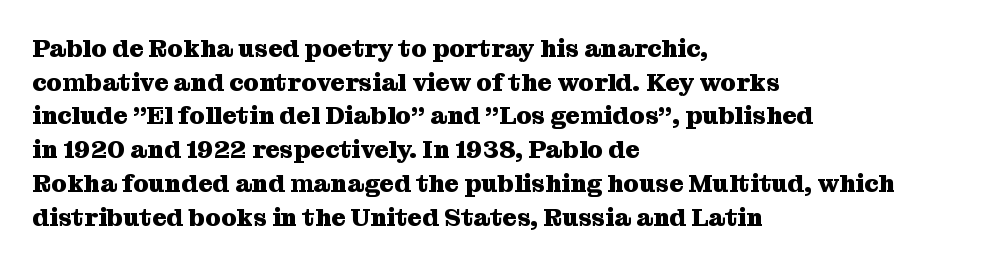
{"italic": "no", "bold": "yes", "underline": "no", "align": "left", "line_spacing": "normal", "line_spacing_ratio": 1.35, "letter_spacing": "normal", "letter_spacing_em": 0.0, "glyph_px": 25}
